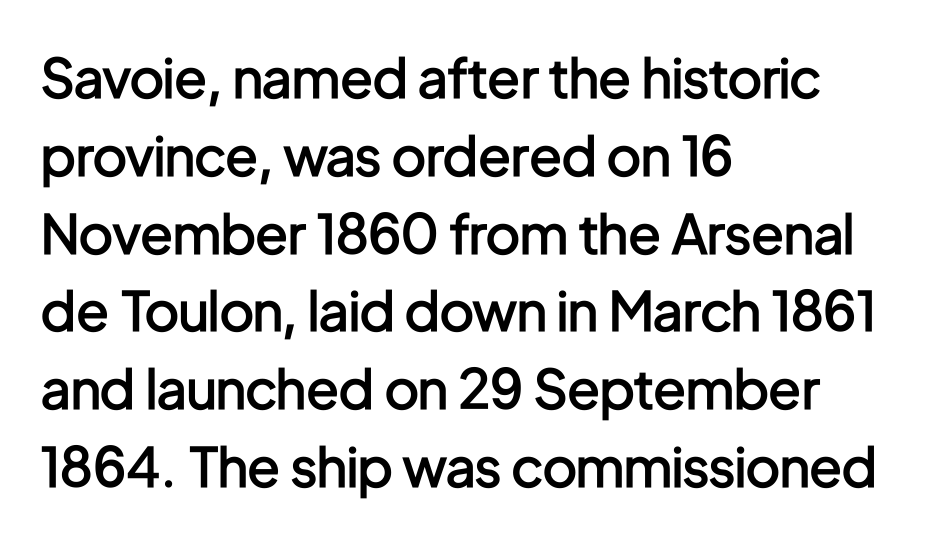
Q: Is the text bold? A: Semi-bold.
Q: Is the text italic (slanted)? A: No, it is upright.
Q: Is the typeface a serif or a sans-serif typeface? A: Sans-serif.
Q: Is the text underlined? A: No.
Q: How is the paragraph aligned? A: Left-aligned.
Q: Is the spacing between letters normal or unusually wide? A: Normal.
Q: Is the spacing between lines tight, normal or loose? A: Normal.
Q: Width (condensed, normal, or wide)? A: Condensed.
Q: Stroke contrast? A: Low.
Q: x-height? A: Medium.
Q: Monospaced? A: No.
